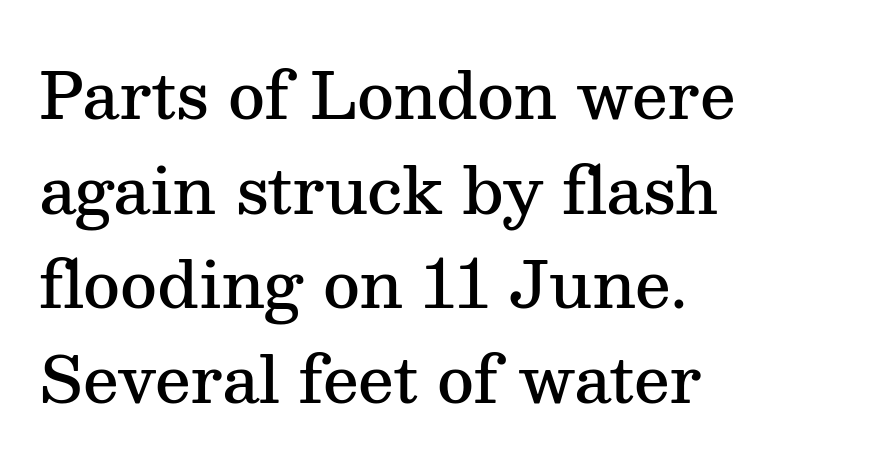
Which margin do the lines hug? The left one — the right edge is uneven. This sample has the flowing, uneven cadence of proportional lettering. What weight is shown? A semibold, between regular and bold. Tracking value appears to be zero — textbook default spacing. A clean baseline with only descenders dipping below it. The face used here is seriffed, in the tradition of book romans.
